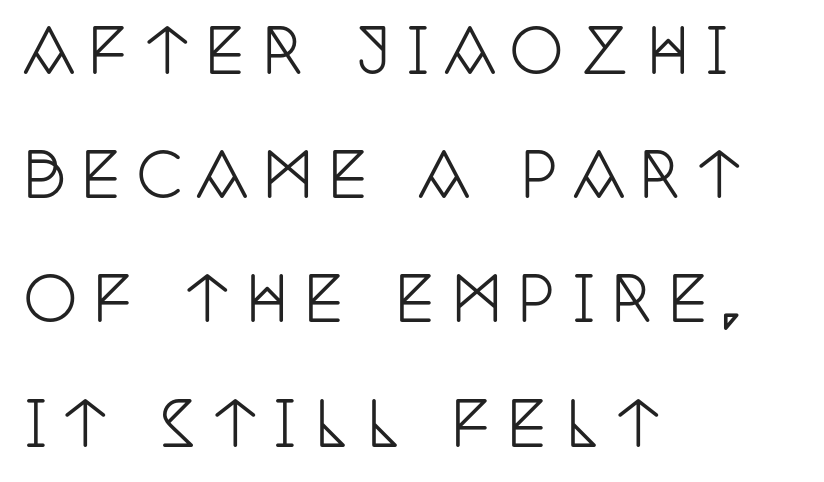
Q: Is the text italic (slanted)? A: No, it is upright.
Q: Is the typeface a serif or a sans-serif typeface? A: Serif.
Q: Is the text underlined? A: No.
Q: How is the paragraph aligned? A: Left-aligned.
Q: Is the spacing between letters normal or unusually wide? A: Unusually wide.
Q: Is the spacing between lines tight, normal or loose? A: Loose.
Q: Width (condensed, normal, or wide)? A: Condensed.
Q: Stroke contrast? A: Low.
Q: x-height? A: Large.
Q: Monospaced? A: No.
